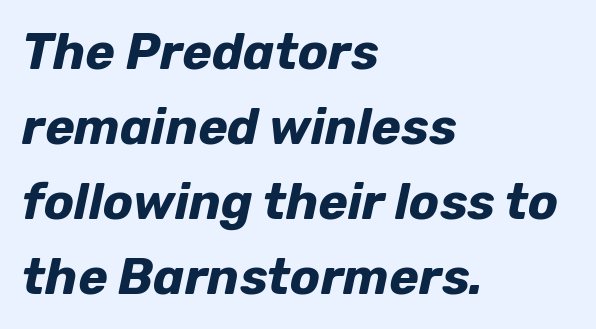
This is oblique type, the kind used for emphasis or titles. Casual observation: everything's shoved over to the left. Clear beneath every line of the passage. The passage shown is emphatically bold. Normally led — the rows are evenly, conventionally spaced. Tracking here is standard; glyphs follow each other at the usual distance.
